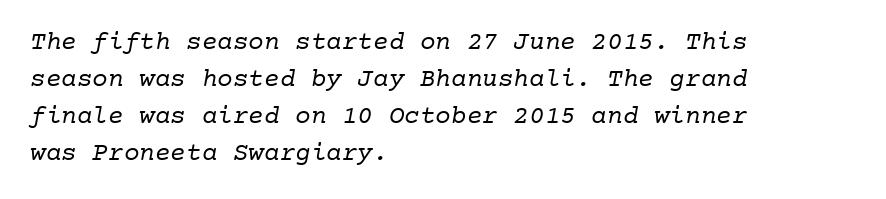
{"bold": "no", "underline": "no", "align": "left", "line_spacing": "normal", "line_spacing_ratio": 1.42, "letter_spacing": "normal", "letter_spacing_em": 0.0, "glyph_px": 26}
